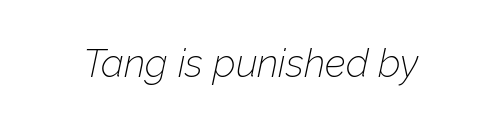
{"italic": "yes", "lean": "right", "slant_degrees": 12, "bold": "no", "weight": "thin", "width": "normal", "stroke_contrast": "low", "x_height": "medium", "monospaced": "no", "underline": "no", "letter_spacing": "normal", "letter_spacing_em": 0.0, "glyph_px": 39}
